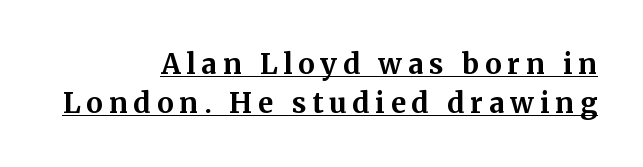
The image shows 28 px bold serif type, upright; set right-aligned, normal line spacing (1.39x), unusually wide letter spacing (+0.21 em), underlined; medium stroke contrast and a medium x-height.
